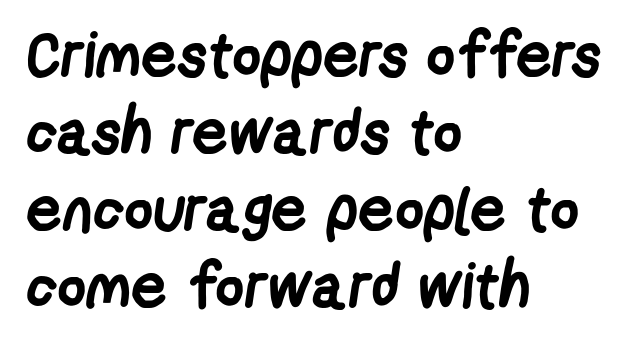
Q: Is the text bold? A: Yes.
Q: Is the typeface a serif or a sans-serif typeface? A: Sans-serif.
Q: Is the text underlined? A: No.
Q: How is the paragraph aligned? A: Left-aligned.
Q: Is the spacing between letters normal or unusually wide? A: Normal.
Q: Width (condensed, normal, or wide)? A: Condensed.
Q: Stroke contrast? A: Low.
Q: x-height? A: Medium.
Q: Monospaced? A: No.
